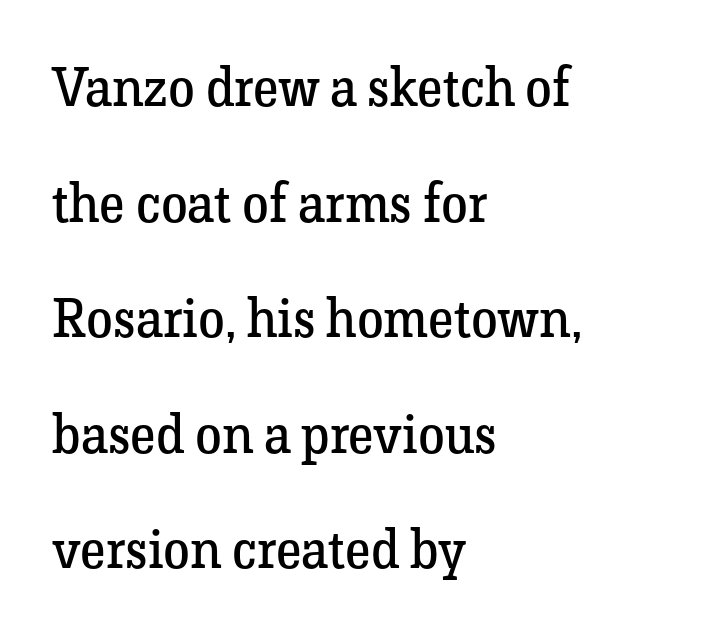
The image shows 54 px regular-weight serif type, upright; set left-aligned, loose line spacing (2.14x), normal letter spacing, not underlined; low stroke contrast and a medium x-height.
